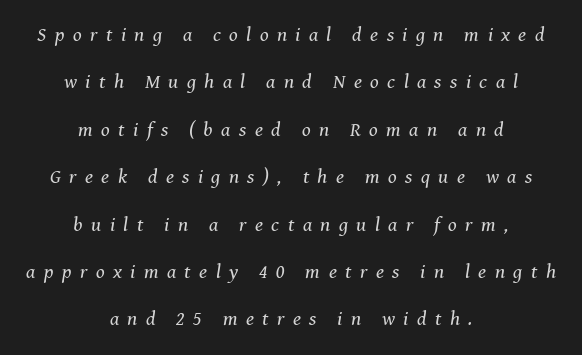
Q: Is the text bold? A: No.
Q: Is the text italic (slanted)? A: Yes, it leans right by about 8 degrees.
Q: Is the text underlined? A: No.
Q: How is the paragraph aligned? A: Centered.
Q: Is the spacing between letters normal or unusually wide? A: Unusually wide.
Q: Is the spacing between lines tight, normal or loose? A: Loose.
